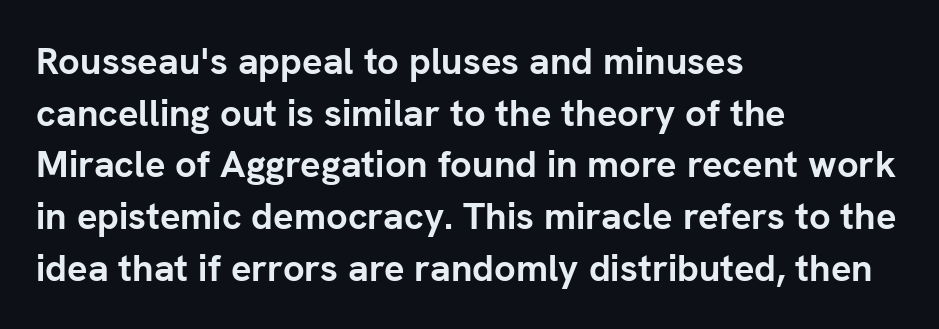
Q: Is the text bold? A: Yes.
Q: Is the text italic (slanted)? A: No, it is upright.
Q: Is the typeface a serif or a sans-serif typeface? A: Sans-serif.
Q: Is the text underlined? A: No.
Q: How is the paragraph aligned? A: Left-aligned.
Q: Is the spacing between letters normal or unusually wide? A: Normal.
Q: Is the spacing between lines tight, normal or loose? A: Normal.
Q: Width (condensed, normal, or wide)? A: Normal.
Q: Stroke contrast? A: Low.
Q: x-height? A: Medium.
Q: Monospaced? A: No.
